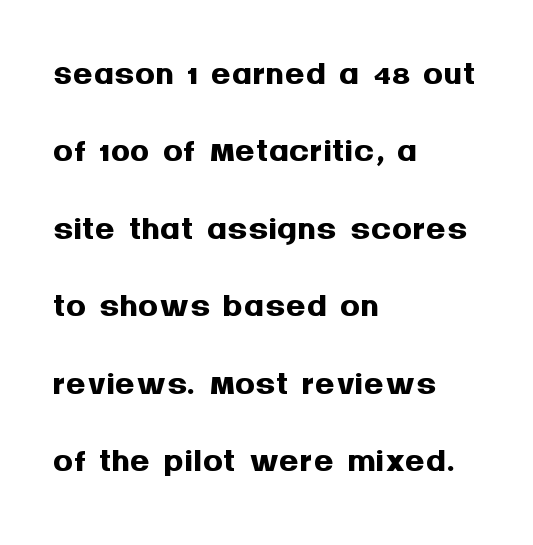
Q: Is the text bold? A: Yes.
Q: Is the text italic (slanted)? A: No, it is upright.
Q: Is the typeface a serif or a sans-serif typeface? A: Sans-serif.
Q: Is the text underlined? A: No.
Q: How is the paragraph aligned? A: Left-aligned.
Q: Is the spacing between letters normal or unusually wide? A: Normal.
Q: Is the spacing between lines tight, normal or loose? A: Normal.
Q: Width (condensed, normal, or wide)? A: Normal.
Q: Stroke contrast? A: Medium.
Q: x-height? A: Large.
Q: Monospaced? A: No.
